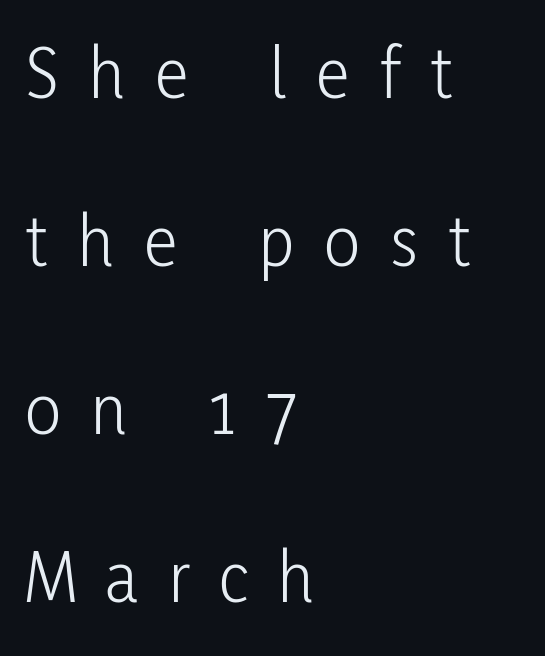
{"serif": "no", "italic": "no", "bold": "no", "weight": "light", "width": "condensed", "stroke_contrast": "low", "x_height": "medium", "monospaced": "no", "underline": "no", "align": "left", "line_spacing": "loose", "line_spacing_ratio": 2.21, "letter_spacing": "wide", "letter_spacing_em": 0.39, "glyph_px": 76}
